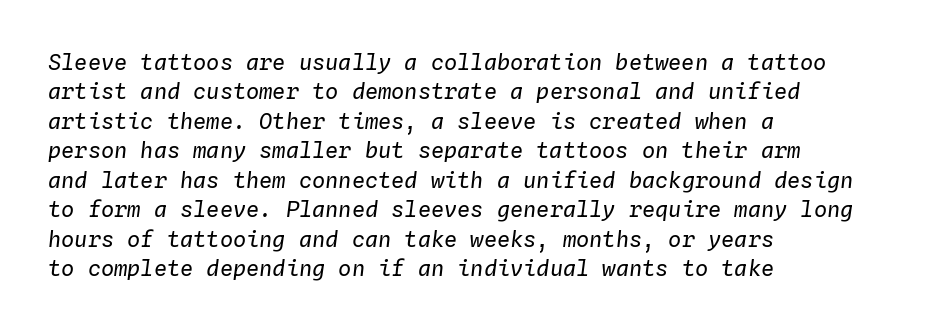
The image shows 22 px text type, italic (leaning right); set left-aligned, normal line spacing (1.34x), normal letter spacing, not underlined.
